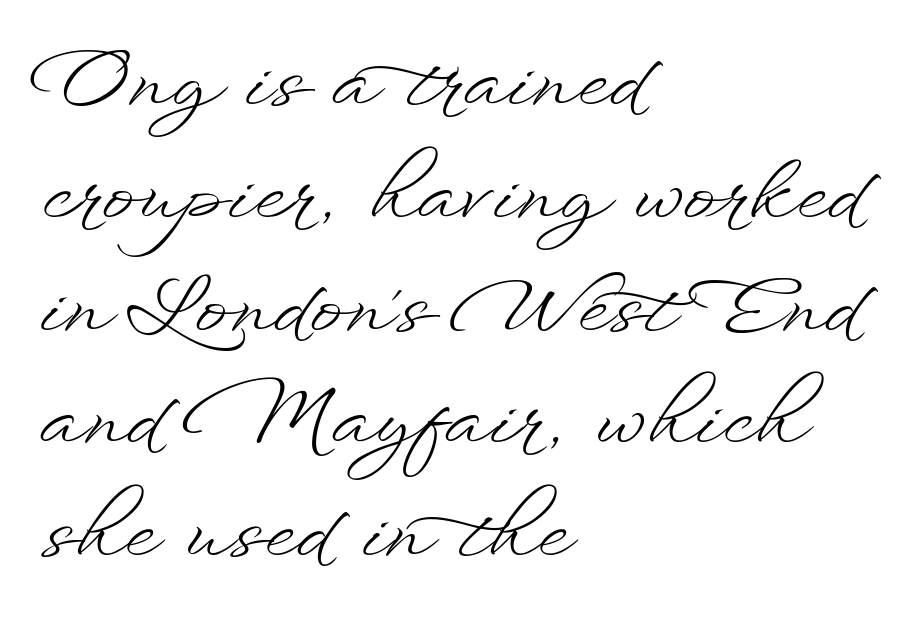
Q: Is the text bold? A: No.
Q: Is the text italic (slanted)? A: Yes.
Q: Is the text underlined? A: No.
Q: How is the paragraph aligned? A: Left-aligned.
Q: Is the spacing between letters normal or unusually wide? A: Normal.
Q: Is the spacing between lines tight, normal or loose? A: Normal.
Q: Width (condensed, normal, or wide)? A: Wide.
Q: Stroke contrast? A: Low.
Q: x-height? A: Small.
Q: Monospaced? A: No.
